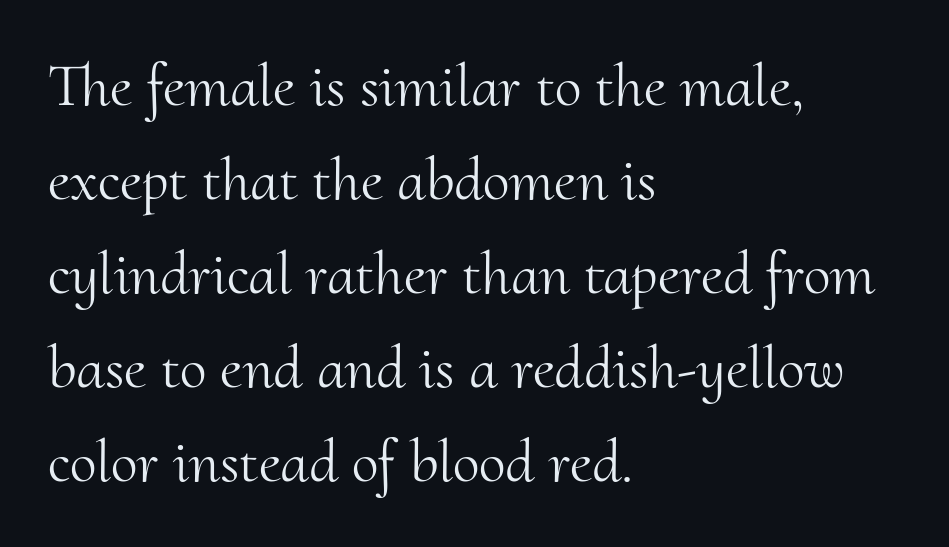
Whoever set this chose a conventional vertical rhythm. In terms of letterspacing, this is plain default setting. Note the varied advance widths — an 'i' is clearly narrower than an 'm'. Underline: absent. Where is the straight margin? On the left. Do the letters lean? They stand straight.
